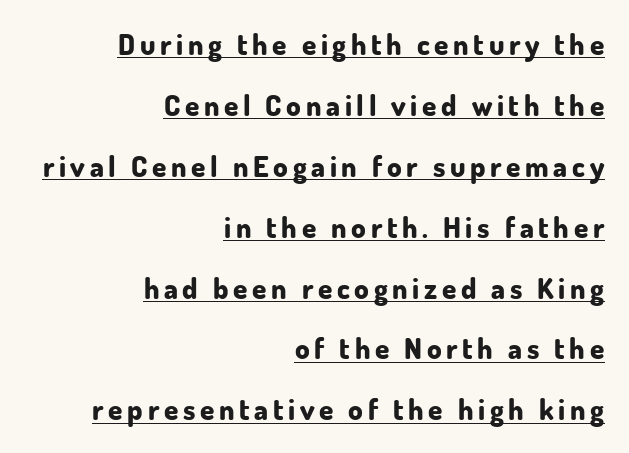
The image shows 29 px bold sans-serif type, upright; set right-aligned, loose line spacing (2.1x), underlined; low stroke contrast and a small x-height.
